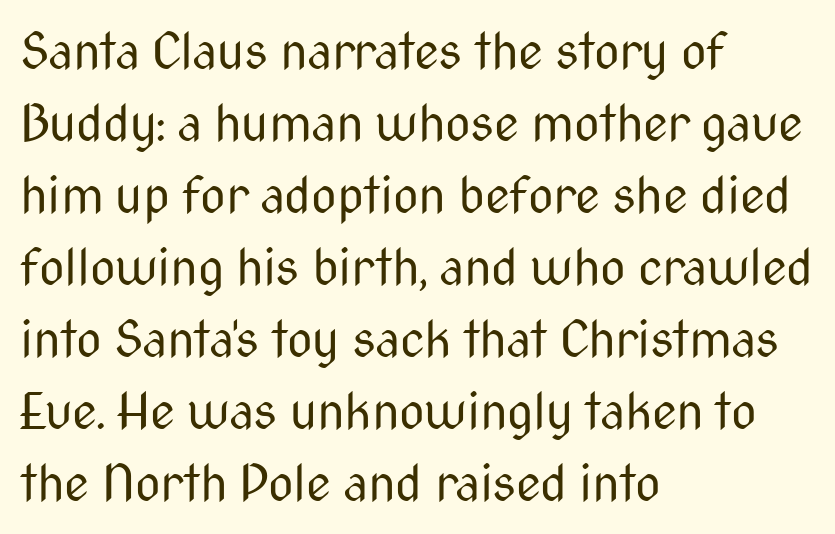
{"serif": "no", "italic": "no", "bold": "no", "weight": "regular", "width": "condensed", "stroke_contrast": "medium", "x_height": "medium", "monospaced": "no", "underline": "no", "align": "left", "line_spacing": "normal", "line_spacing_ratio": 1.44, "letter_spacing": "normal", "letter_spacing_em": 0.0, "glyph_px": 50}
